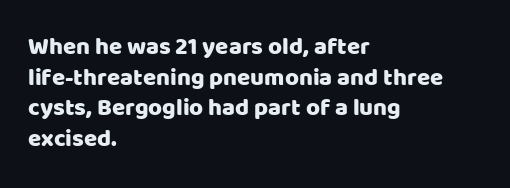
The image shows 24 px text type, upright; set left-aligned, normal line spacing (1.28x), normal letter spacing, not underlined.
